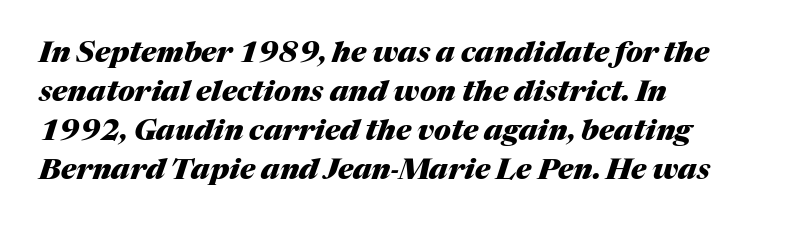
Do the characters align in a grid? No, the font is proportional. This rendering features lettering with no underline. A typesetter would call this zero additional tracking. Line beginnings align vertically; line endings do not. Style check: oblique.
